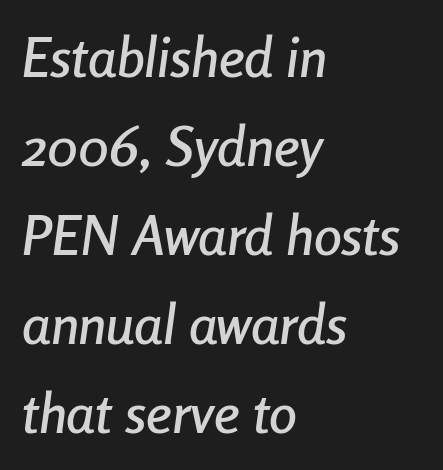
{"italic": "yes", "lean": "right", "slant_degrees": 8, "width": "condensed", "stroke_contrast": "low", "x_height": "medium", "monospaced": "no", "underline": "no", "align": "left", "line_spacing": "normal", "line_spacing_ratio": 1.59, "letter_spacing": "normal", "letter_spacing_em": 0.0, "glyph_px": 56}
